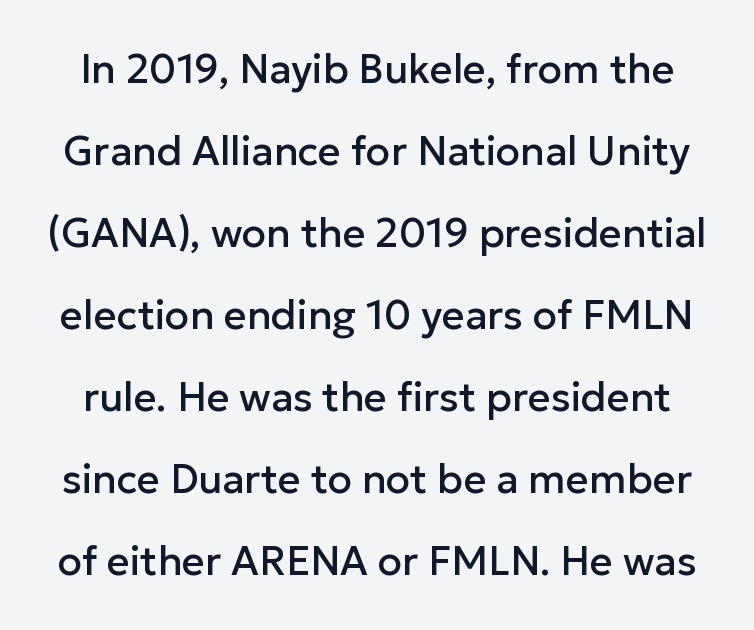
Q: Is the text italic (slanted)? A: No, it is upright.
Q: Is the typeface a serif or a sans-serif typeface? A: Sans-serif.
Q: Is the text underlined? A: No.
Q: Is the spacing between letters normal or unusually wide? A: Normal.
Q: Is the spacing between lines tight, normal or loose? A: Loose.
Q: Width (condensed, normal, or wide)? A: Normal.
Q: Stroke contrast? A: Low.
Q: x-height? A: Medium.
Q: Monospaced? A: No.
